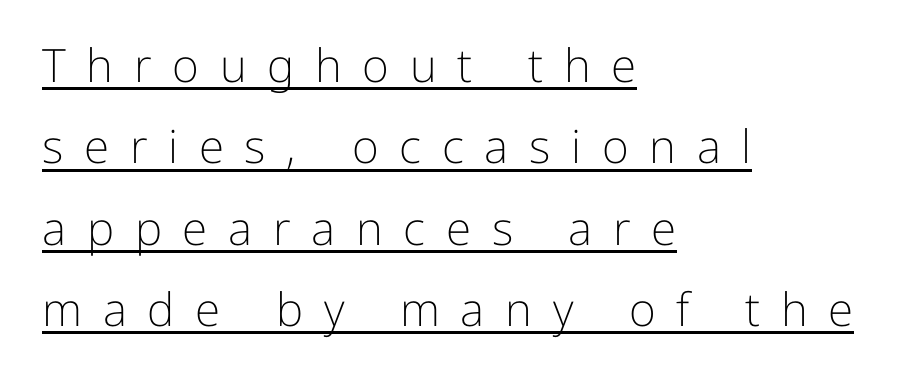
Q: Is the text bold? A: No.
Q: Is the text italic (slanted)? A: No, it is upright.
Q: Is the typeface a serif or a sans-serif typeface? A: Sans-serif.
Q: Is the text underlined? A: Yes.
Q: How is the paragraph aligned? A: Left-aligned.
Q: Is the spacing between letters normal or unusually wide? A: Unusually wide.
Q: Width (condensed, normal, or wide)? A: Normal.
Q: Stroke contrast? A: Low.
Q: x-height? A: Medium.
Q: Monospaced? A: No.
